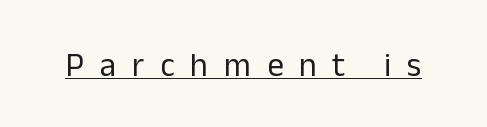
Nope, not italic — everything's standing straight. The letterforms stand isolated, each surrounded by extra space. The glyphs are accompanied by a horizontal stroke just below them. Nothing sits at the stroke ends, so this counts as sans-serif. These glyphs show unthickened strokes, regular width or finer.
